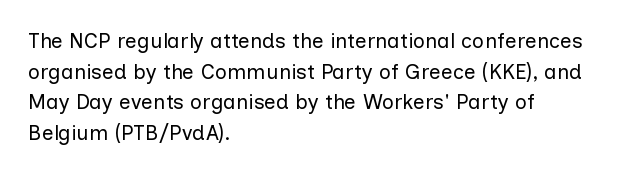
The image shows 21 px text type, upright; set left-aligned, normal line spacing (1.46x), normal letter spacing, not underlined.
